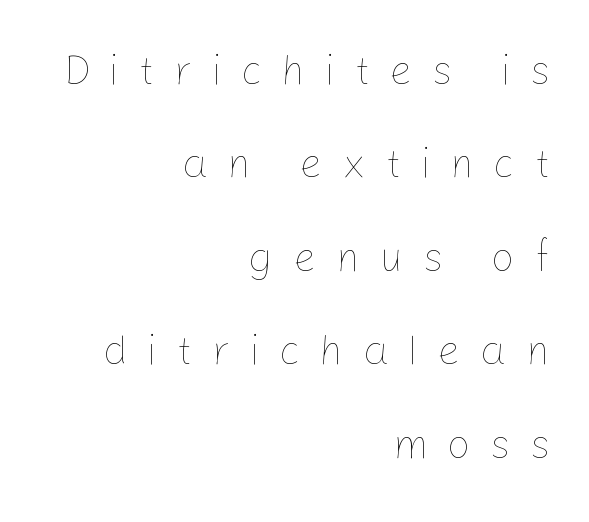
Q: Is the text bold? A: No.
Q: Is the text italic (slanted)? A: No, it is upright.
Q: Is the text underlined? A: No.
Q: How is the paragraph aligned? A: Right-aligned.
Q: Is the spacing between letters normal or unusually wide? A: Unusually wide.
Q: Is the spacing between lines tight, normal or loose? A: Loose.
Q: Width (condensed, normal, or wide)? A: Normal.
Q: Stroke contrast? A: Low.
Q: x-height? A: Medium.
Q: Monospaced? A: No.
